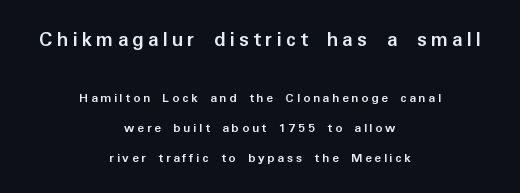
{"italic": "no", "bold": "yes", "underline": "no", "align": "center", "line_spacing": "loose", "line_spacing_ratio": 2.12, "larger_block": "first", "size_ratio": 1.57, "glyph_px": 22}
